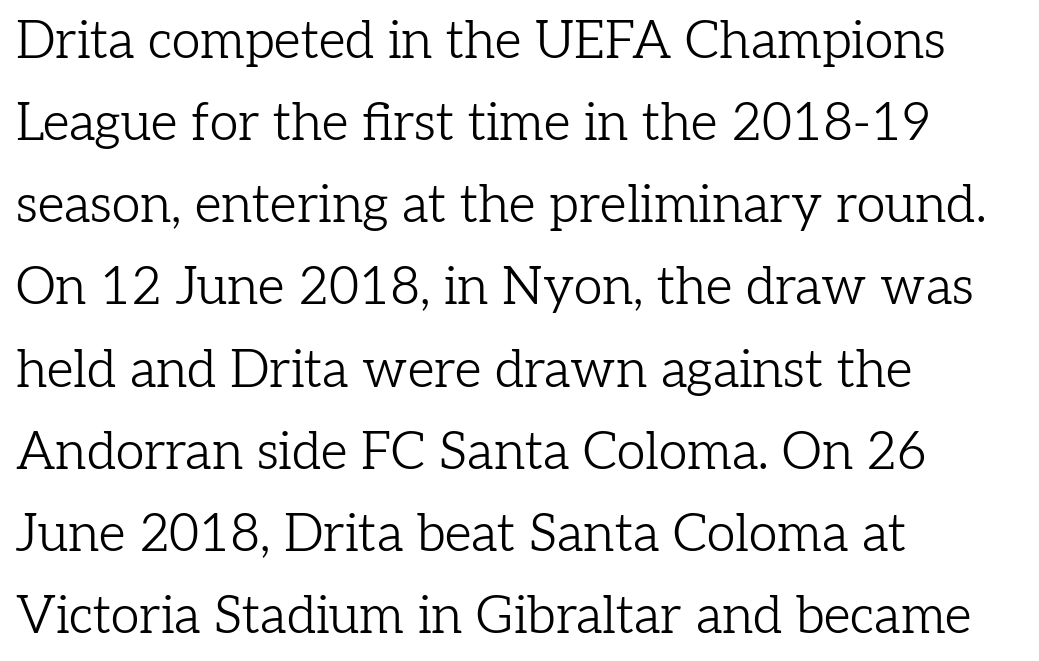
{"serif": "yes", "italic": "no", "bold": "no", "weight": "light", "width": "normal", "stroke_contrast": "low", "x_height": "medium", "monospaced": "no", "underline": "no", "align": "left", "line_spacing": "normal", "line_spacing_ratio": 1.58, "letter_spacing": "normal", "letter_spacing_em": 0.0, "glyph_px": 52}
